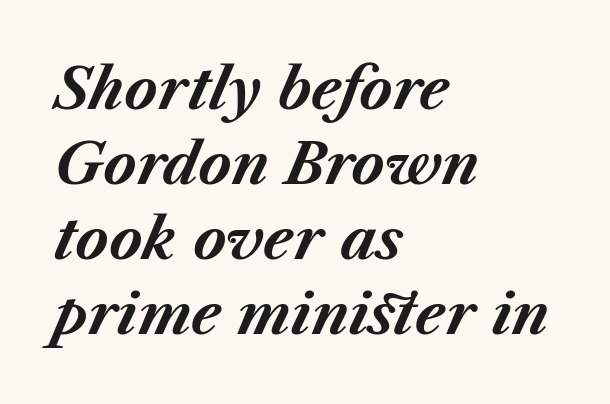
Line spacing here is normal. Glance below the letters and you will spot only blank space. The whole block is typeset with a tilt. Line beginnings align vertically; line endings do not.
